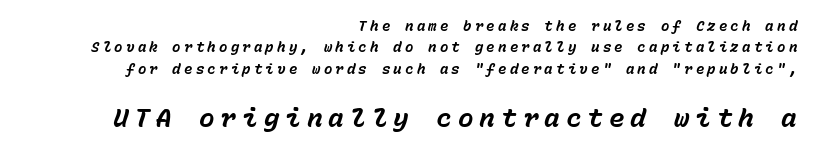
{"italic": "yes", "lean": "right", "slant_degrees": 15, "bold": "yes", "underline": "no", "align": "right", "line_spacing": "normal", "line_spacing_ratio": 1.52, "letter_spacing": "wide", "letter_spacing_em": 0.23, "larger_block": "second", "size_ratio": 1.86, "glyph_px": 26}
